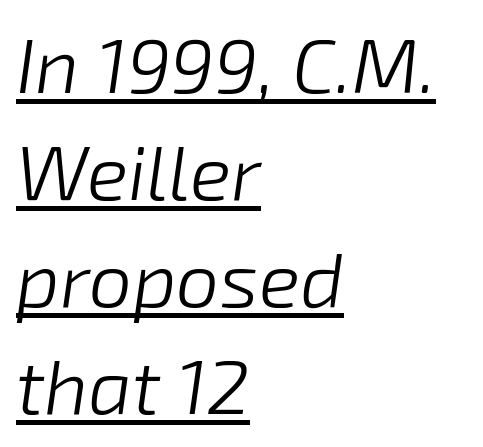
The image shows 77 px light type, italic (leaning right); set left-aligned, normal line spacing (1.39x), normal letter spacing, underlined; low stroke contrast and a medium x-height.
